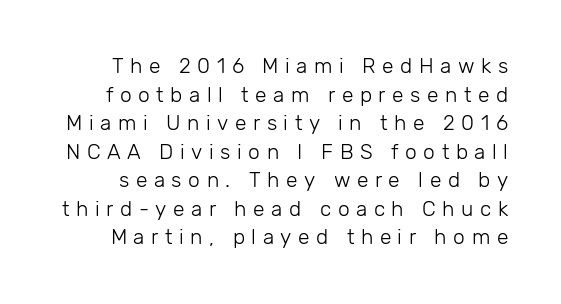
{"italic": "no", "bold": "no", "underline": "no", "line_spacing": "normal", "line_spacing_ratio": 1.36, "letter_spacing": "wide", "letter_spacing_em": 0.31, "glyph_px": 21}
